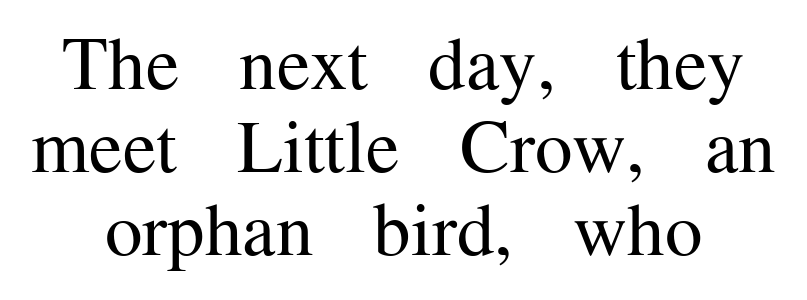
No heavy texture on the line: the type isn't bold. These lines are composed in type with serifs. In terms of letterspacing, this is plain default setting. Reading down the column, the eye jumps only a short way to each next line. It's the straight-up-and-down kind of type.
